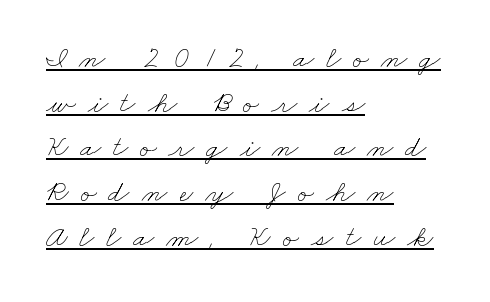
The image shows 30 px thin, wide type; set left-aligned, normal line spacing (1.49x), unusually wide letter spacing (+0.4 em), underlined; low stroke contrast and a small x-height.
